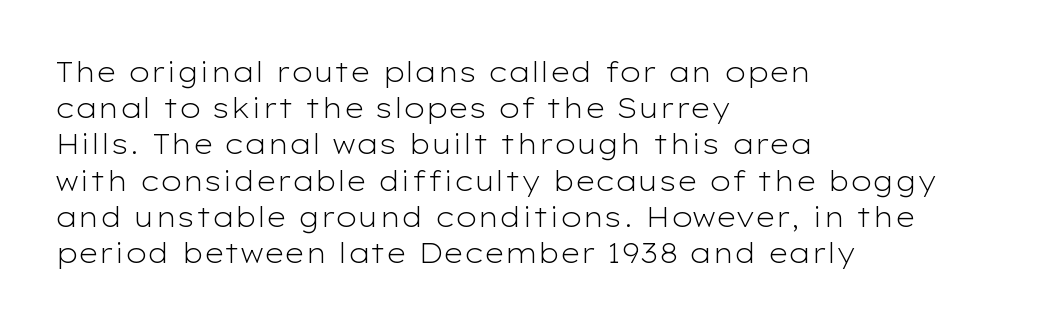
Q: Is the text bold? A: No.
Q: Is the text italic (slanted)? A: No, it is upright.
Q: Is the text underlined? A: No.
Q: How is the paragraph aligned? A: Left-aligned.
Q: Is the spacing between letters normal or unusually wide? A: Normal.
Q: Is the spacing between lines tight, normal or loose? A: Normal.
